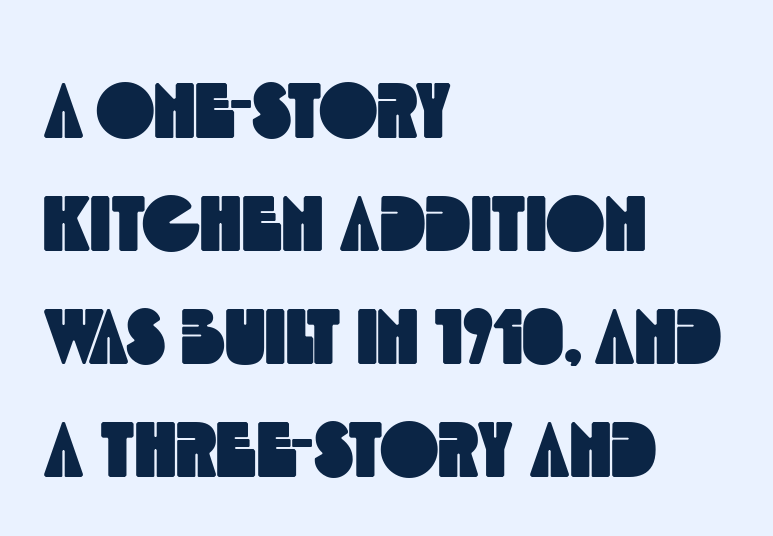
The space between consecutive lines is moderate. The zone under the glyphs is completely vacant. Teacher's note: observe the even left margin — that is flush-left alignment. The rendering shows plain stroke endings on the letterforms — a sans-serif design. The face used here is proportionally spaced, like ordinary book or web type. Characters follow at the spacing the type designer built in.
